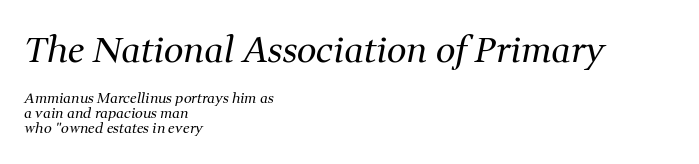
{"serif": "yes", "italic": "yes", "lean": "right", "slant_degrees": 11, "bold": "no", "weight": "regular", "width": "normal", "stroke_contrast": "medium", "x_height": "medium", "monospaced": "no", "underline": "no", "align": "left", "line_spacing": "tight", "line_spacing_ratio": 1.04, "letter_spacing": "normal", "letter_spacing_em": 0.0, "larger_block": "first", "size_ratio": 2.5, "glyph_px": 35}
